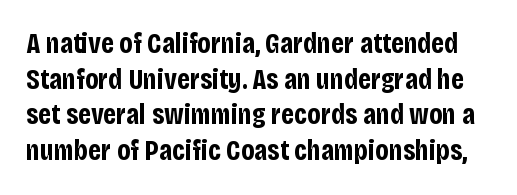
Tracking here is standard; glyphs follow each other at the usual distance. Ordinary non-slanted type is in use. The text was rendered using a sans face with plain stroke endings. Descender tails drop into unmarked territory.
